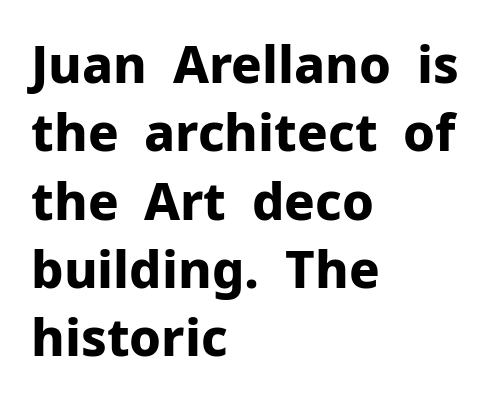
The image shows 51 px bold sans-serif type, upright; set left-aligned, normal line spacing (1.34x), normal letter spacing, not underlined; low stroke contrast and a medium x-height.
